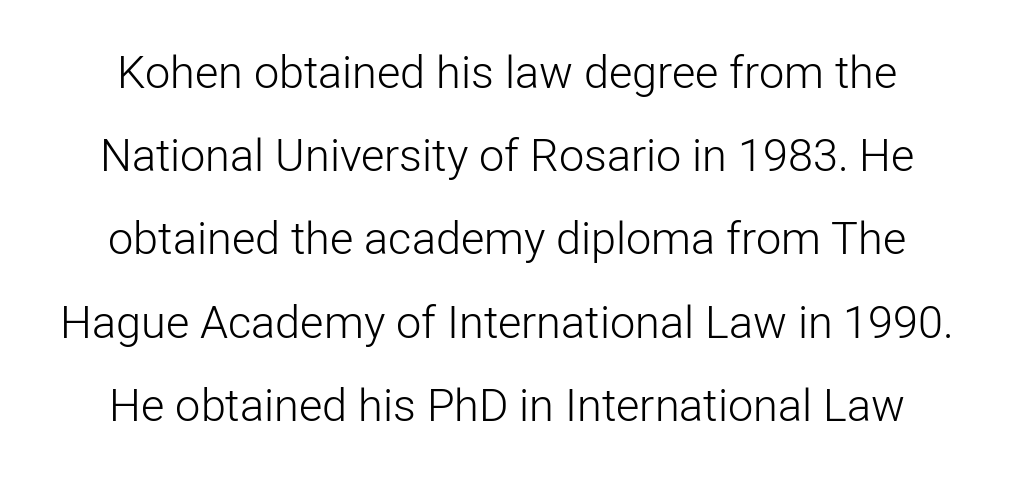
Q: Is the text bold? A: No.
Q: Is the text italic (slanted)? A: No, it is upright.
Q: Is the typeface a serif or a sans-serif typeface? A: Sans-serif.
Q: Is the text underlined? A: No.
Q: Is the spacing between letters normal or unusually wide? A: Normal.
Q: Width (condensed, normal, or wide)? A: Normal.
Q: Stroke contrast? A: Low.
Q: x-height? A: Medium.
Q: Monospaced? A: No.
